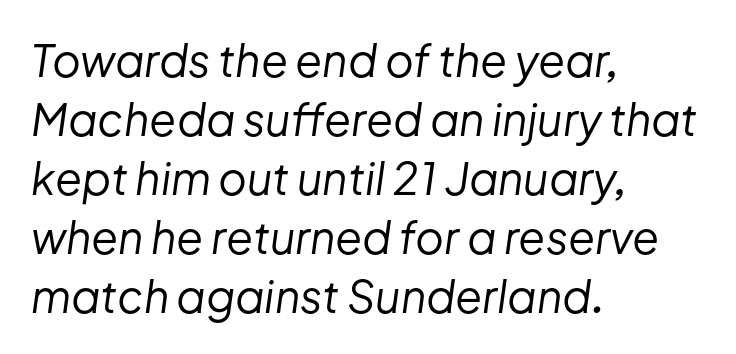
Notice how descenders clear the ascenders below comfortably — that's standard leading. Layout note: lines flush left. Each row of text sits above clean, open space. Think standard paragraph weight, or any step lighter than that. These lines are rendered in a variable-pitch font.
